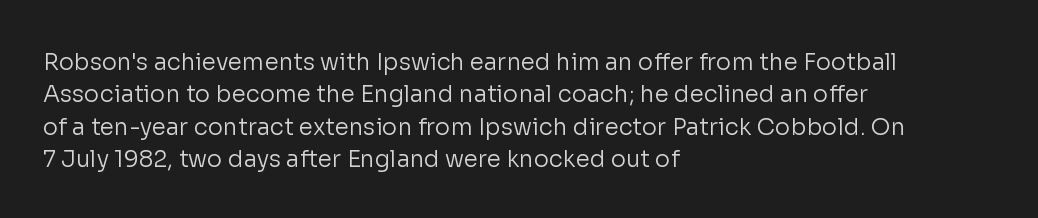
The image shows 23 px text type, upright; set left-aligned, normal line spacing (1.41x), normal letter spacing, not underlined.
